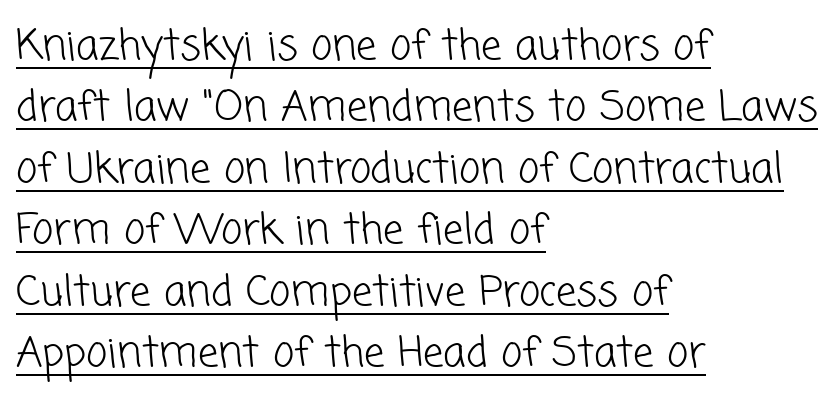
{"serif": "no", "bold": "no", "weight": "light", "width": "normal", "stroke_contrast": "low", "x_height": "medium", "monospaced": "no", "underline": "yes", "align": "left", "line_spacing": "normal", "line_spacing_ratio": 1.5, "letter_spacing": "normal", "letter_spacing_em": 0.0, "glyph_px": 41}
